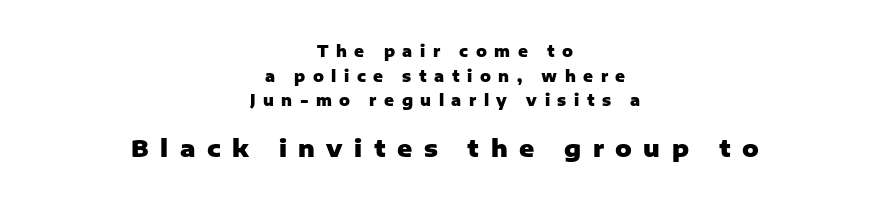
Q: Is the text bold? A: Yes.
Q: Is the text italic (slanted)? A: No, it is upright.
Q: Is the text underlined? A: No.
Q: How is the paragraph aligned? A: Centered.
Q: Is the spacing between letters normal or unusually wide? A: Unusually wide.
Q: Is the spacing between lines tight, normal or loose? A: Normal.
Q: Which block of text is set in a larger size, the first (top) or the second (bottom)? A: The second (bottom) one.
